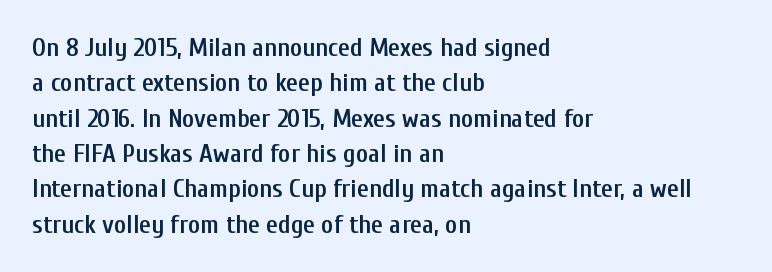
{"italic": "no", "bold": "semi", "underline": "no", "align": "left", "line_spacing": "normal", "line_spacing_ratio": 1.36, "letter_spacing": "normal", "letter_spacing_em": 0.0, "glyph_px": 26}
